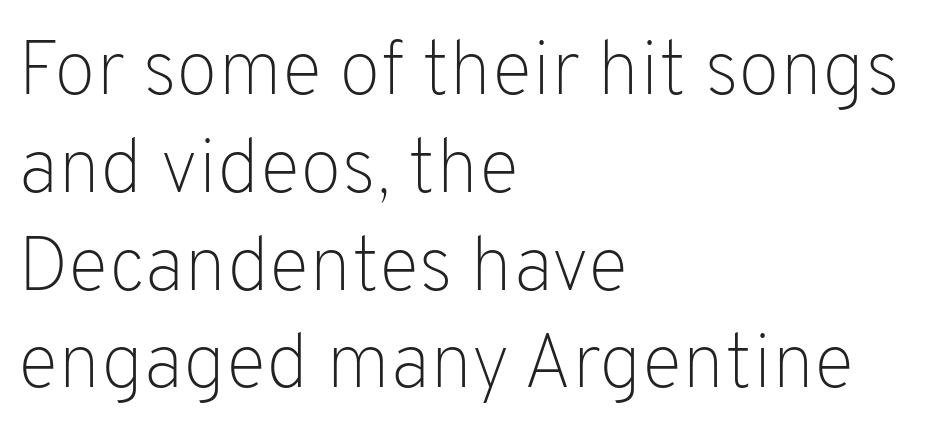
A bare baseline throughout the passage. Regarding serifs, this sample does without them. Counters stay open thanks to moderate or lighter strokes. Leftover space on each line is placed entirely after the last word. Every character sits straight up, as roman type does. Varying glyph widths throughout — classic text-font behaviour.
